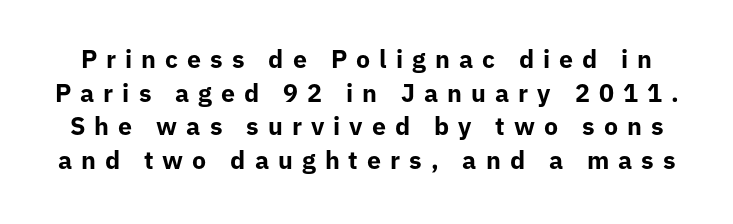
The image shows 25 px bold type, upright; set normal line spacing (1.35x), unusually wide letter spacing (+0.36 em), not underlined.
